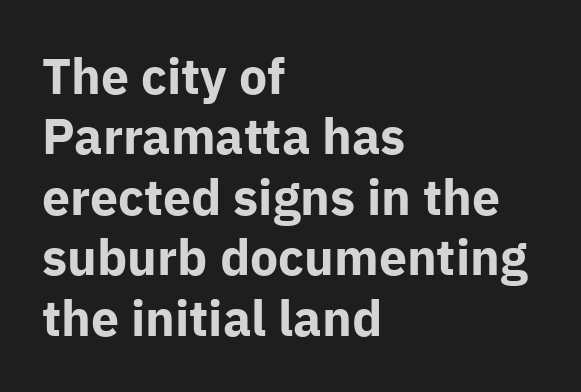
Italic: no, the glyphs are upright roman. The gap between lines stays unmarked. Nope, no serifs anywhere on these letters. In terms of letterspacing, this is plain default setting. Note the varied advance widths — an 'i' is clearly narrower than an 'm'. Left-aligned paragraph, ragged on the right.
